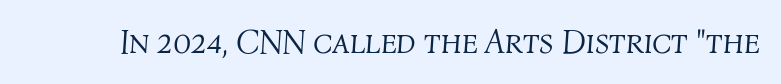
The zone under the glyphs is completely vacant. How are the letters spaced? Ordinarily, with no added tracking. Yep, that's italic — everything's leaning. The letters advance in unequal steps, a hallmark of proportional type. These glyphs show unthickened strokes, regular width or finer.
